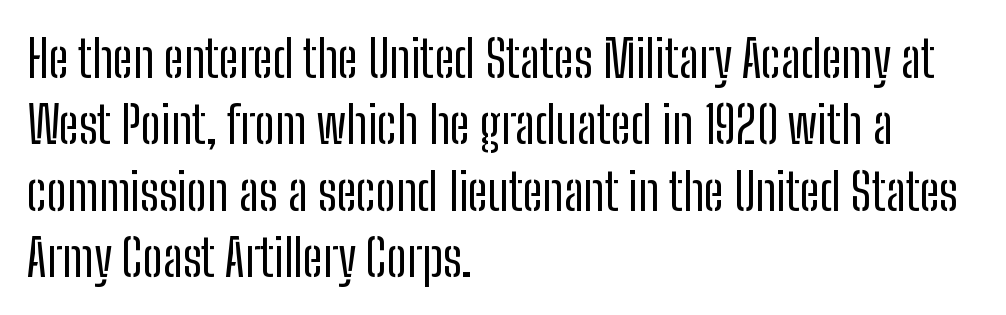
{"serif": "no", "italic": "no", "bold": "no", "weight": "regular", "width": "condensed", "stroke_contrast": "low", "x_height": "medium", "monospaced": "no", "underline": "no", "align": "left", "line_spacing": "normal", "line_spacing_ratio": 1.3, "letter_spacing": "normal", "letter_spacing_em": 0.0, "glyph_px": 51}
